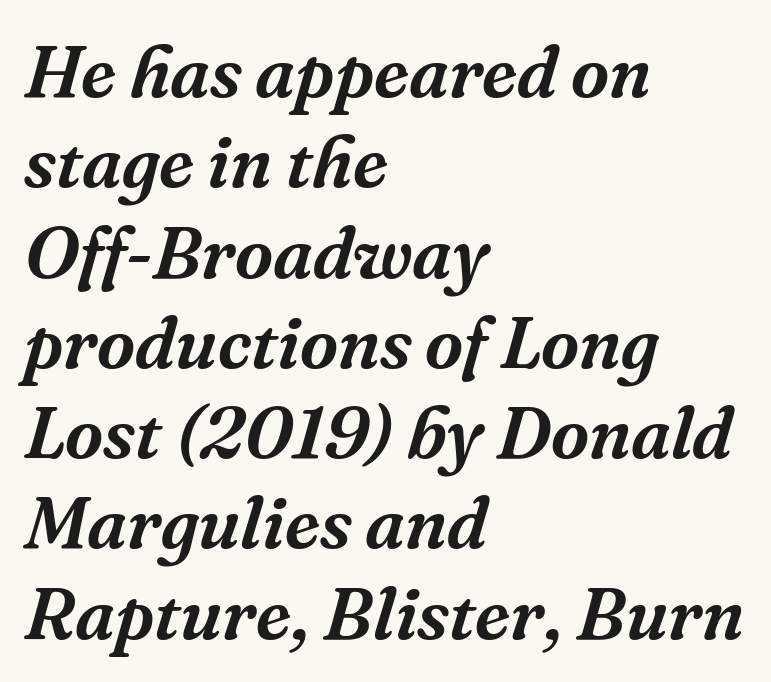
Q: Is the text italic (slanted)? A: Yes, it leans right by about 16 degrees.
Q: Is the typeface a serif or a sans-serif typeface? A: Serif.
Q: Is the text underlined? A: No.
Q: How is the paragraph aligned? A: Left-aligned.
Q: Is the spacing between letters normal or unusually wide? A: Normal.
Q: Width (condensed, normal, or wide)? A: Normal.
Q: Stroke contrast? A: Medium.
Q: x-height? A: Medium.
Q: Monospaced? A: No.
